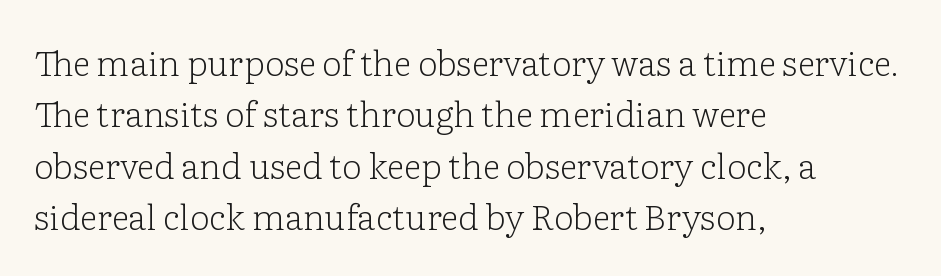
The image shows 35 px light serif type, upright; set left-aligned, normal line spacing (1.47x), normal letter spacing, not underlined; low stroke contrast and a medium x-height.
